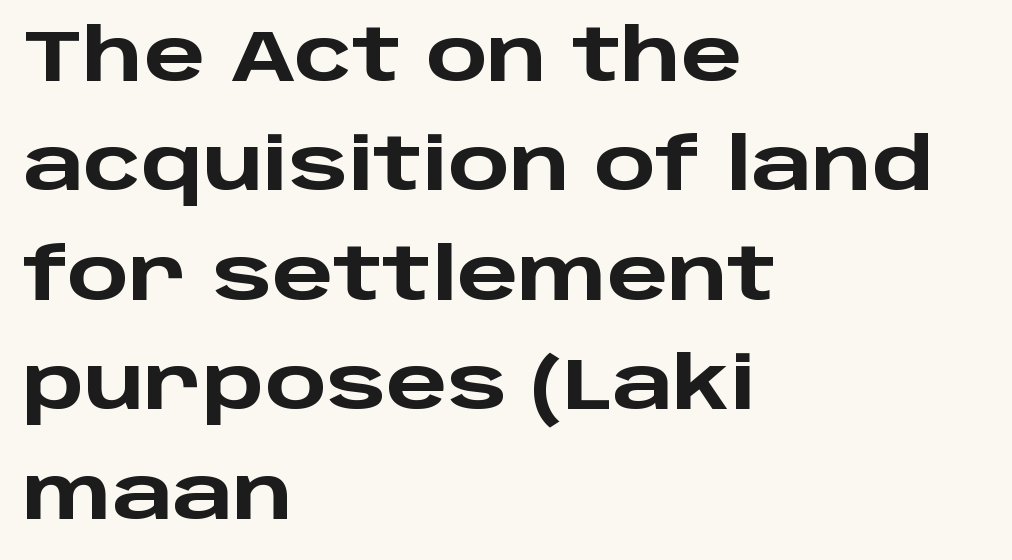
The image shows 72 px heavy, wide sans-serif type, upright; set left-aligned, normal line spacing (1.52x), normal letter spacing, not underlined; low stroke contrast and a large x-height.
